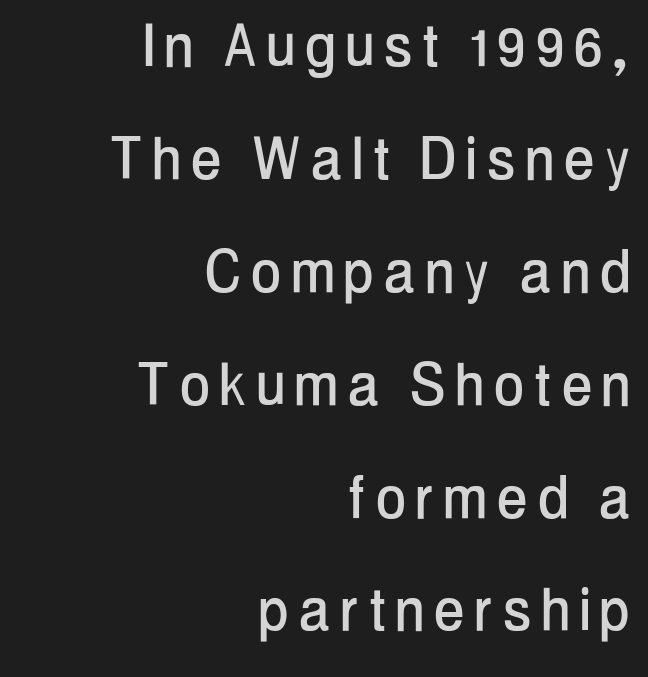
{"serif": "no", "italic": "no", "width": "condensed", "stroke_contrast": "low", "x_height": "medium", "monospaced": "no", "underline": "no", "align": "right", "line_spacing": "normal", "line_spacing_ratio": 1.59, "glyph_px": 71}
